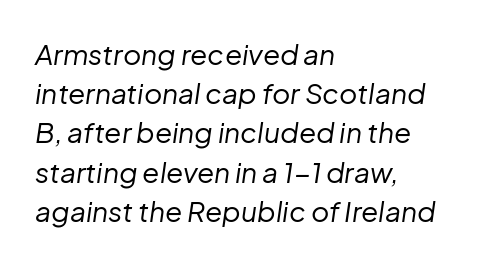
The image shows 28 px regular-weight type, italic (leaning right); set left-aligned, normal line spacing (1.4x), normal letter spacing, not underlined; low stroke contrast and a medium x-height.
